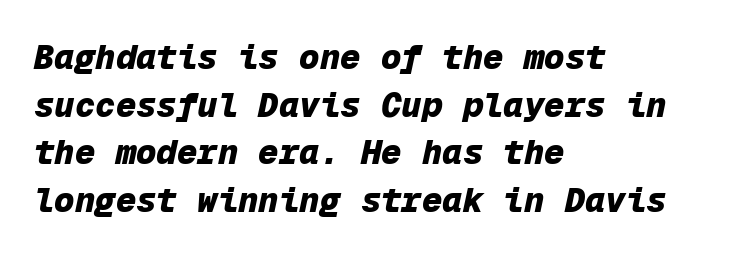
Q: Is the text bold? A: Yes.
Q: Is the text italic (slanted)? A: Yes, it leans right by about 12 degrees.
Q: Is the text underlined? A: No.
Q: How is the paragraph aligned? A: Left-aligned.
Q: Is the spacing between letters normal or unusually wide? A: Normal.
Q: Is the spacing between lines tight, normal or loose? A: Normal.
Q: Width (condensed, normal, or wide)? A: Normal.
Q: Stroke contrast? A: Low.
Q: x-height? A: Medium.
Q: Monospaced? A: Yes.
